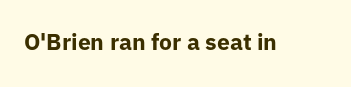
Notice how thick the strokes are: this is what a full bold looks like. In terms of letterspacing, this is plain default setting. The specimen omits any rule beneath the text block's lines. The lettering stays uniformly vertical, giving the passage a roman look.
